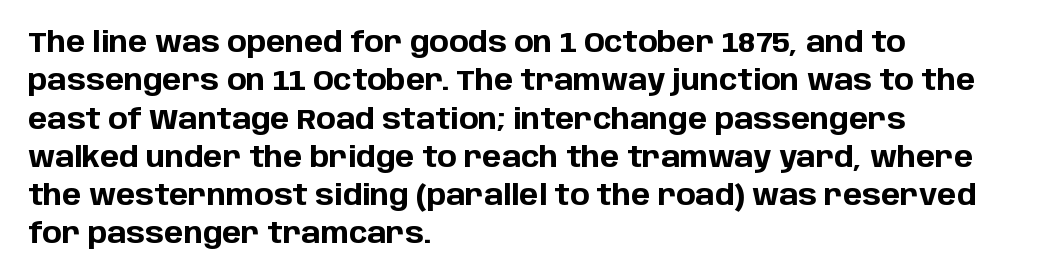
{"serif": "no", "italic": "no", "bold": "yes", "weight": "bold", "width": "normal", "stroke_contrast": "low", "x_height": "large", "monospaced": "no", "underline": "no", "align": "left", "line_spacing": "normal", "line_spacing_ratio": 1.32, "letter_spacing": "normal", "letter_spacing_em": 0.0, "glyph_px": 29}
